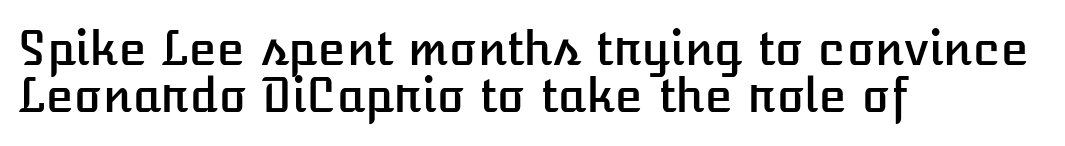
Think of a printed novel: that variable character pitch is what you see here. Which margin do the lines hug? The left one — the right edge is uneven. Observe the ordinary spacing: letters are neighbours, not strangers. Reading down the column, the eye jumps only a short way to each next line. Style check: upright. Words float on clear page, feet unadorned.
